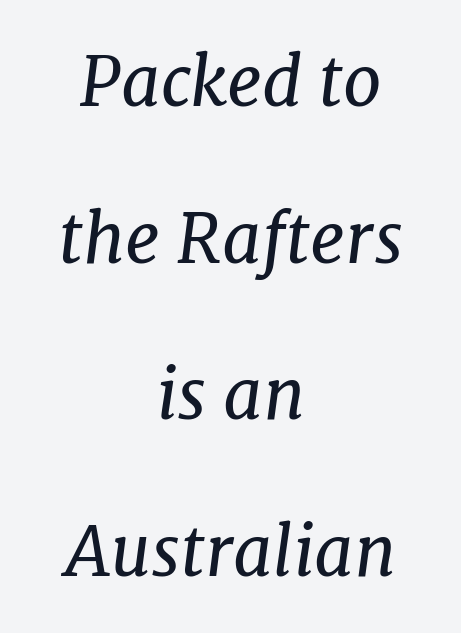
The image shows 69 px regular-weight serif type, italic (leaning right); set centered, loose line spacing (2.27x), normal letter spacing, not underlined; low stroke contrast and a medium x-height.
